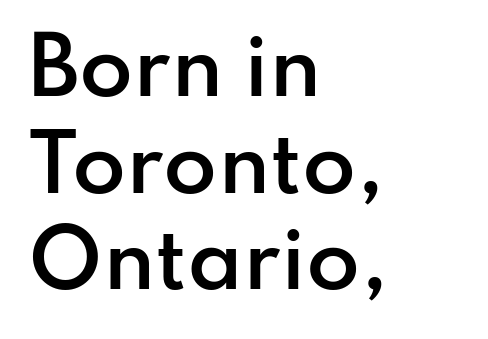
Q: Is the text bold? A: Semi-bold.
Q: Is the text italic (slanted)? A: No, it is upright.
Q: Is the typeface a serif or a sans-serif typeface? A: Sans-serif.
Q: Is the text underlined? A: No.
Q: How is the paragraph aligned? A: Left-aligned.
Q: Is the spacing between letters normal or unusually wide? A: Normal.
Q: Width (condensed, normal, or wide)? A: Normal.
Q: Stroke contrast? A: Low.
Q: x-height? A: Small.
Q: Monospaced? A: No.
